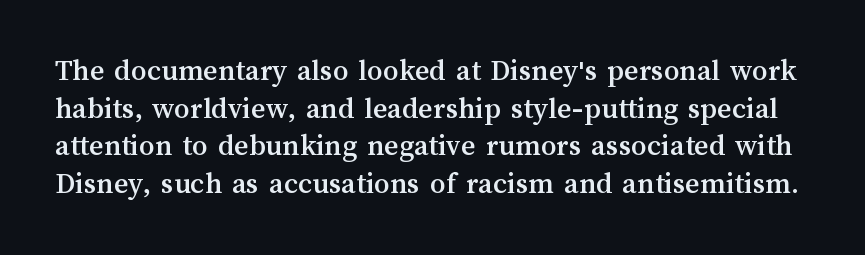
The image shows 31 px text type, upright; set line spacing 1.21x, normal letter spacing, not underlined; medium stroke contrast and a medium x-height.
